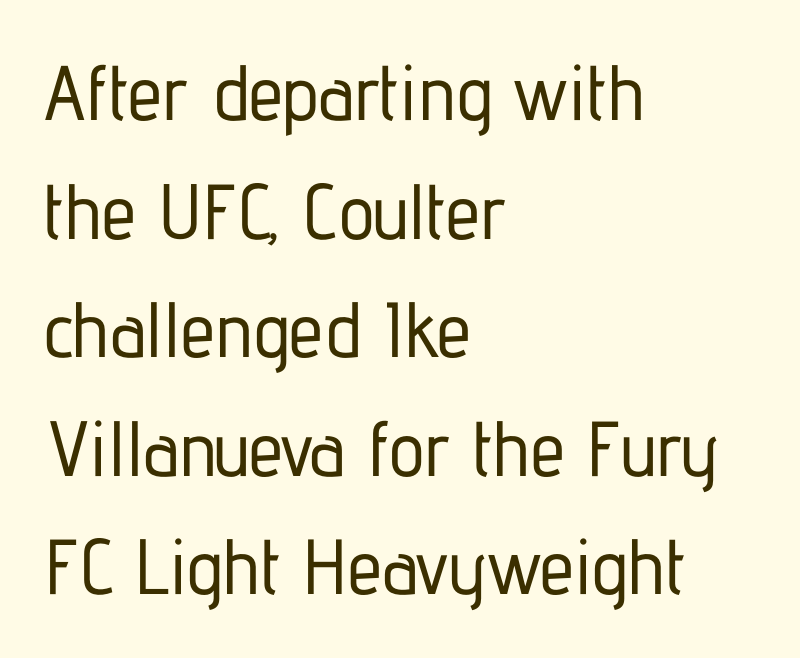
One glance says typical: line gaps are just what's usual. Glance below the letters and you will spot only blank space. Each letter's strokes conclude bluntly, with no projecting serifs. Spacing verdict: proportional, widths tailored to each character. The lettering stays uniformly vertical, giving the passage a roman look.
